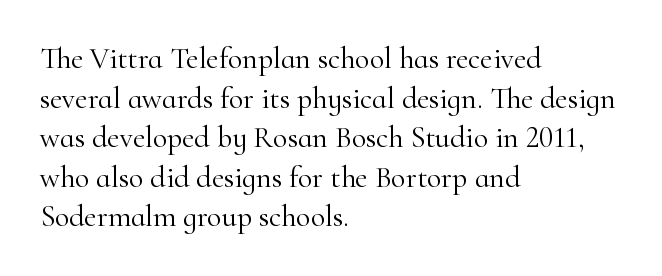
This sample uses plain, unmodified letter spacing. Visually the block forms a straight wall on the left and a jagged coastline on the right. Ordinary non-slanted type is in use. This rendering employs a face with finishing strokes, i.e., a serif. Letters have the restrained weight of plain body copy at most. The passage shown is typed in a proportional face where columns would drift.
